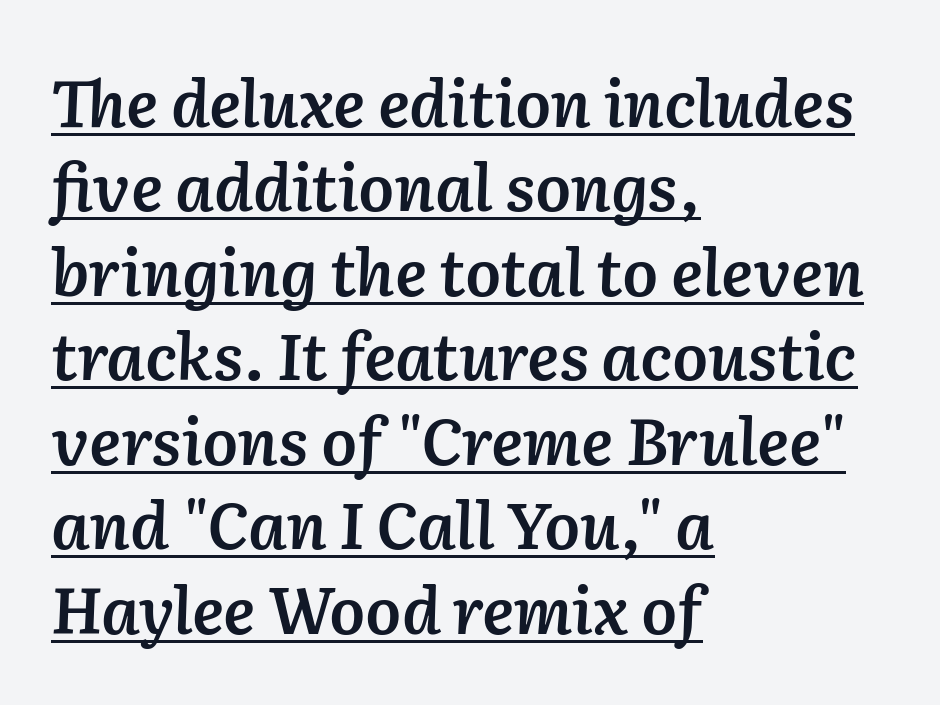
These lines are rendered in a variable-pitch font. If you drew a line through each stem, it would be angled. Regular leading. Compared with a centered layout, this one pins lines to the left instead. Observe the ordinary spacing: letters are neighbours, not strangers. The letters are semibold — heavier than regular but short of a full bold.
